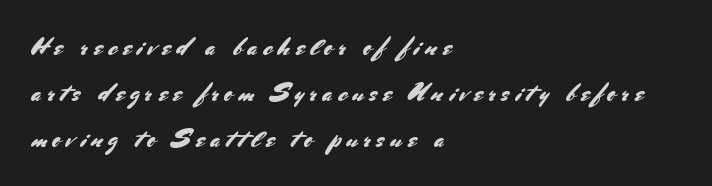
Q: Is the text italic (slanted)? A: Yes.
Q: Is the text underlined? A: No.
Q: How is the paragraph aligned? A: Left-aligned.
Q: Is the spacing between letters normal or unusually wide? A: Unusually wide.
